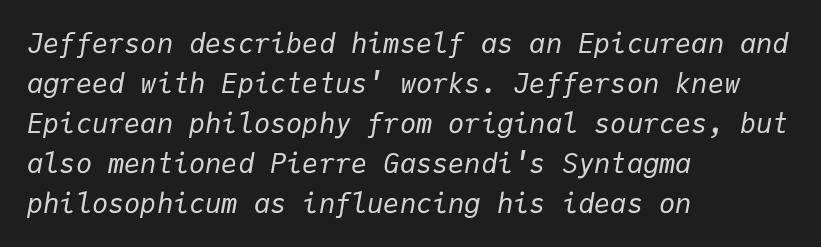
Q: Is the text bold? A: No.
Q: Is the text italic (slanted)? A: Yes, it leans right by about 9 degrees.
Q: Is the text underlined? A: No.
Q: How is the paragraph aligned? A: Left-aligned.
Q: Is the spacing between letters normal or unusually wide? A: Normal.
Q: Is the spacing between lines tight, normal or loose? A: Normal.
